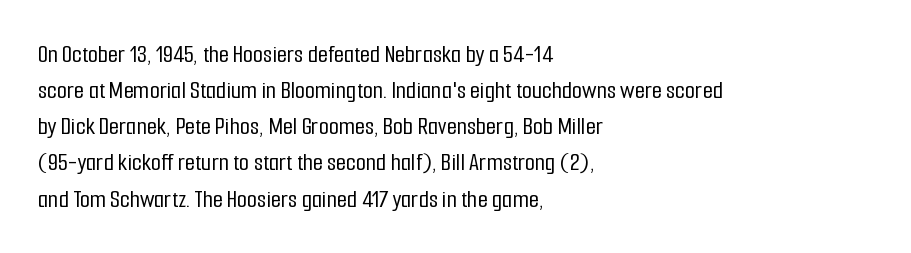
The image shows 26 px text type, upright; set left-aligned, normal line spacing (1.39x), normal letter spacing, not underlined.
